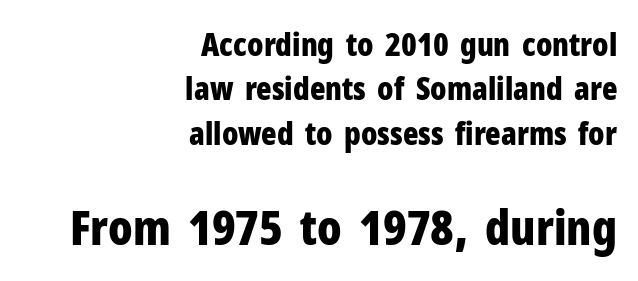
The image shows 48 px bold, condensed sans-serif type, upright; set right-aligned, normal line spacing (1.39x), normal letter spacing, not underlined; the second (bottom) block is 1.5x larger; low stroke contrast and a medium x-height.
